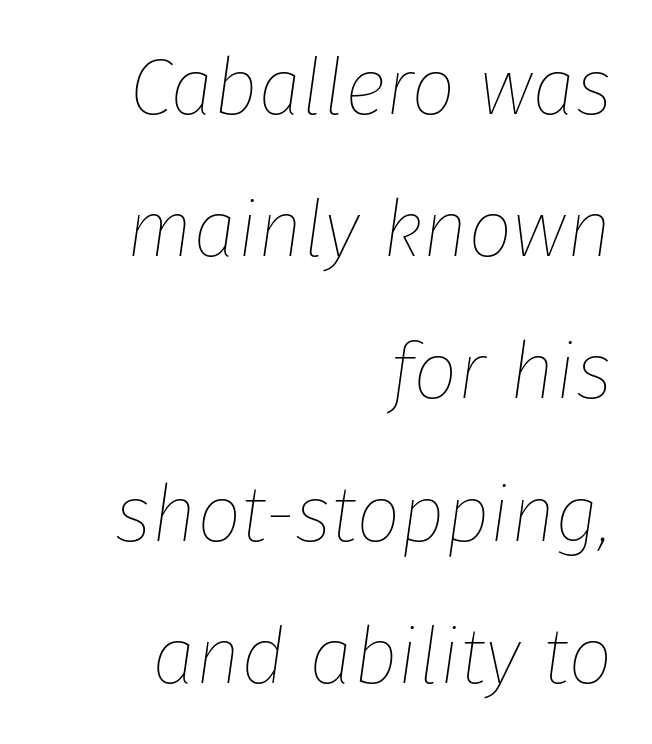
{"italic": "yes", "lean": "right", "slant_degrees": 8, "bold": "no", "weight": "thin", "width": "normal", "stroke_contrast": "low", "x_height": "medium", "monospaced": "no", "underline": "no", "align": "right", "line_spacing_ratio": 1.8, "letter_spacing": "normal", "letter_spacing_em": 0.0, "glyph_px": 79}
